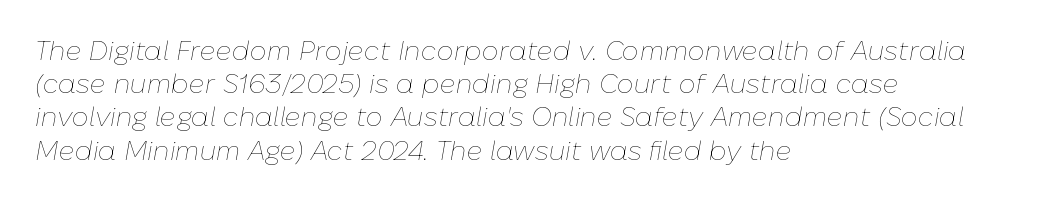
{"italic": "yes", "lean": "right", "slant_degrees": 10, "bold": "no", "underline": "no", "align": "left", "line_spacing_ratio": 1.23, "letter_spacing": "normal", "letter_spacing_em": 0.0, "glyph_px": 27}
